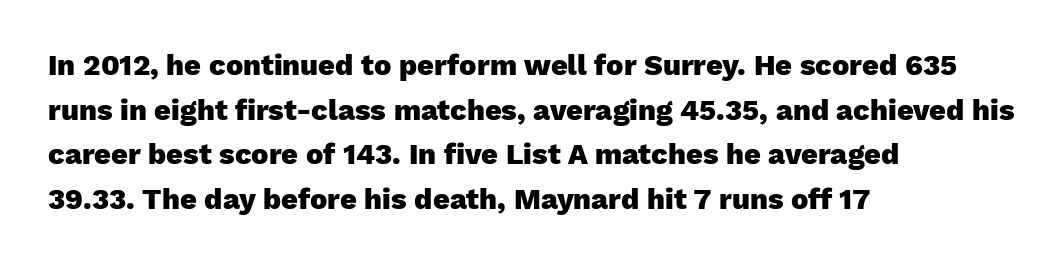
Q: Is the text bold? A: Yes.
Q: Is the text italic (slanted)? A: No, it is upright.
Q: Is the typeface a serif or a sans-serif typeface? A: Sans-serif.
Q: Is the text underlined? A: No.
Q: How is the paragraph aligned? A: Left-aligned.
Q: Is the spacing between letters normal or unusually wide? A: Normal.
Q: Is the spacing between lines tight, normal or loose? A: Normal.
Q: Width (condensed, normal, or wide)? A: Normal.
Q: Stroke contrast? A: Low.
Q: x-height? A: Medium.
Q: Monospaced? A: No.
